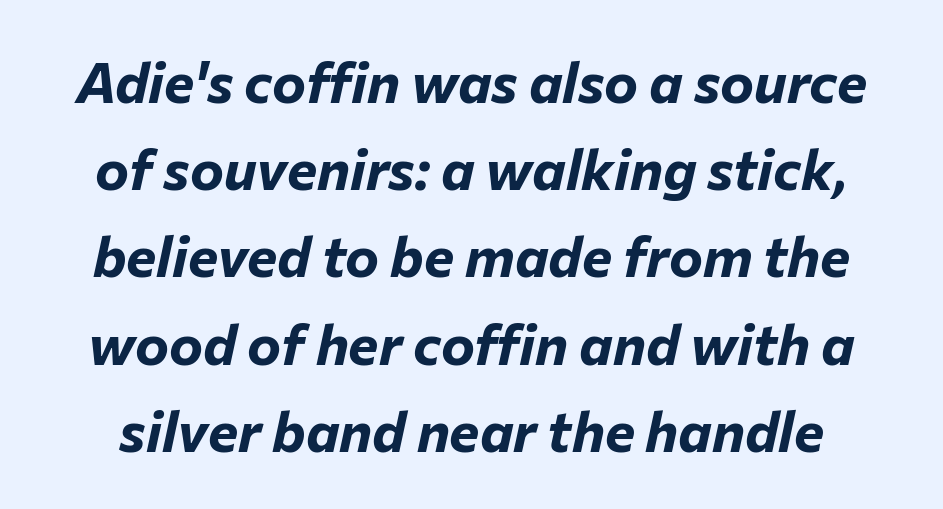
The image shows 57 px bold type, italic (leaning right); set normal line spacing (1.53x), normal letter spacing, not underlined; low stroke contrast and a medium x-height.
